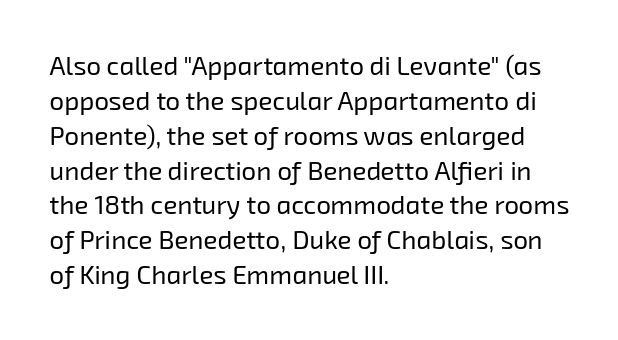
{"bold": "no", "underline": "no", "align": "left", "line_spacing": "normal", "line_spacing_ratio": 1.34, "letter_spacing": "normal", "letter_spacing_em": 0.0, "glyph_px": 26}
